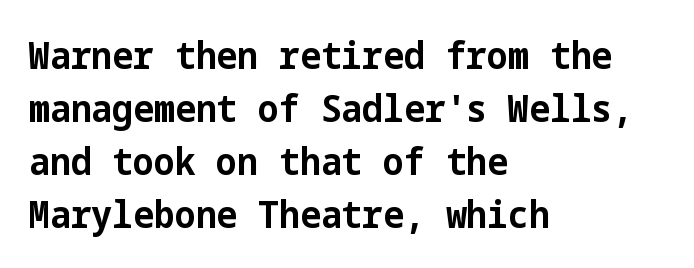
Q: Is the text bold? A: Yes.
Q: Is the text italic (slanted)? A: No, it is upright.
Q: Is the typeface a serif or a sans-serif typeface? A: Sans-serif.
Q: Is the text underlined? A: No.
Q: How is the paragraph aligned? A: Left-aligned.
Q: Is the spacing between letters normal or unusually wide? A: Normal.
Q: Is the spacing between lines tight, normal or loose? A: Normal.
Q: Width (condensed, normal, or wide)? A: Normal.
Q: Stroke contrast? A: Low.
Q: x-height? A: Medium.
